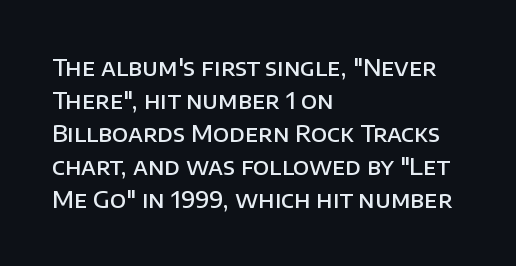
{"italic": "no", "bold": "semi", "underline": "no", "align": "left", "line_spacing": "normal", "line_spacing_ratio": 1.43, "letter_spacing": "normal", "letter_spacing_em": 0.0, "glyph_px": 23}
